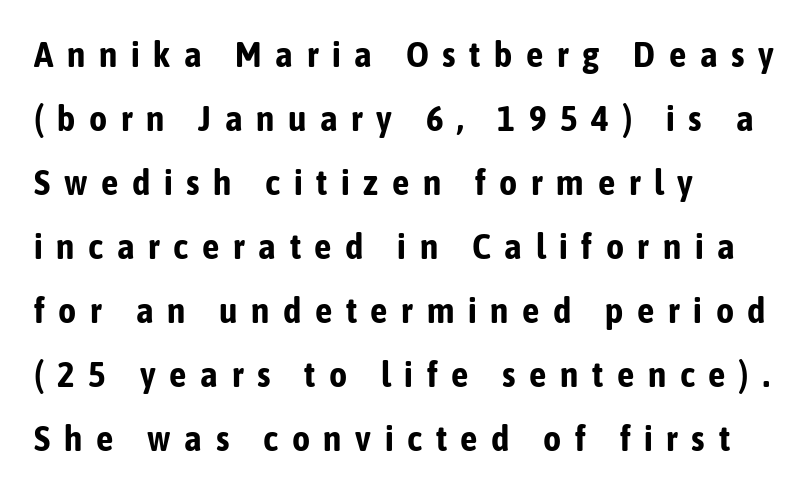
These lines are composed in type without serifs. Students, note that the glyphs here are deliberately spaced far apart. All the whitespace from short lines collects on the right. Descender tails drop into unmarked territory.
